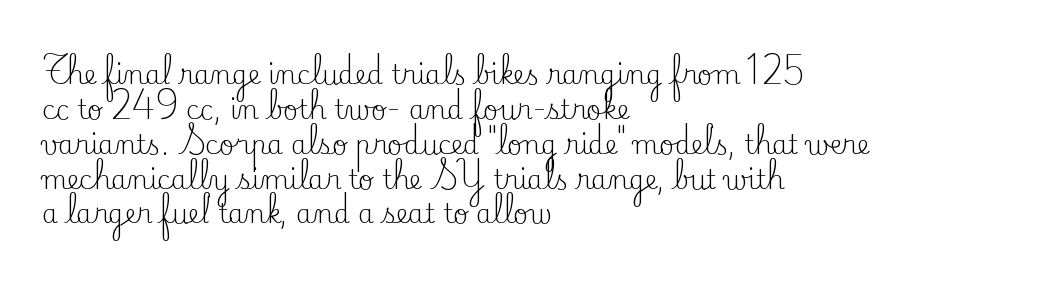
The strip under each line holds only bare page. Short note: letters normally spaced. The axis of the letterforms is exactly vertical. Line spacing here is normal. The rendering anchors every line to the left-hand side.
